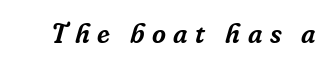
The image shows 27 px text type, italic (leaning right); set unusually wide letter spacing (+0.28 em), not underlined.
